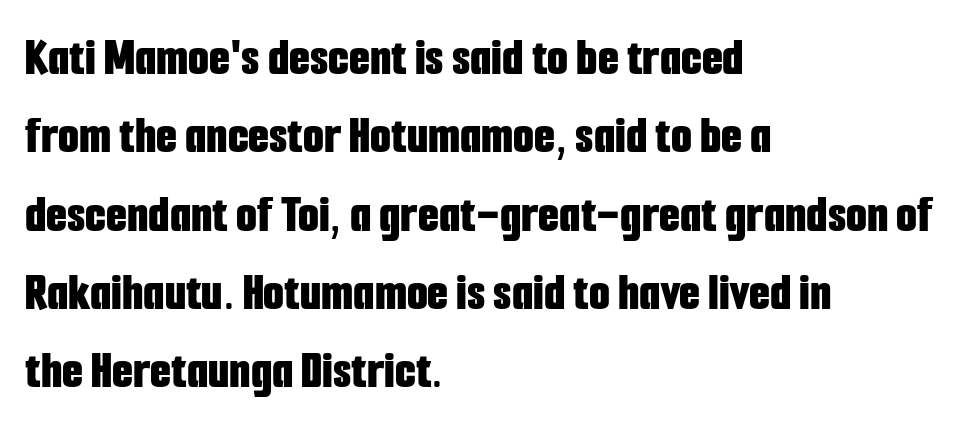
Descenders hang freely into open space. Typographic density is high because the face is bold. Where is the straight margin? On the left. The passage shown is typed in a proportional face where columns would drift.
